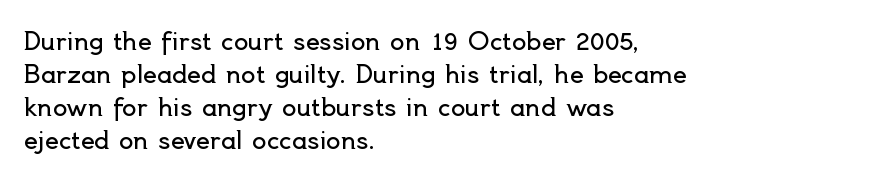
{"italic": "no", "bold": "no", "underline": "no", "align": "left", "line_spacing": "normal", "line_spacing_ratio": 1.38, "letter_spacing": "normal", "letter_spacing_em": 0.0, "glyph_px": 24}
